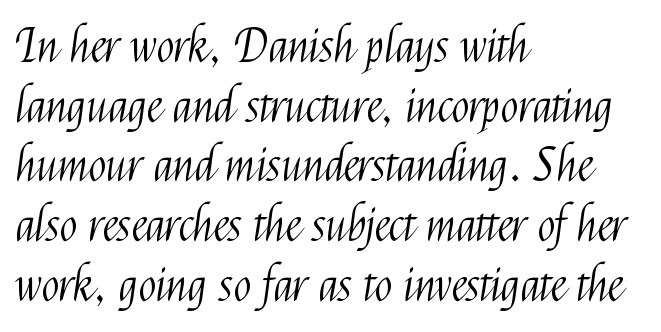
Q: Is the text bold? A: No.
Q: Is the text italic (slanted)? A: Yes.
Q: Is the typeface a serif or a sans-serif typeface? A: Sans-serif.
Q: Is the text underlined? A: No.
Q: How is the paragraph aligned? A: Left-aligned.
Q: Is the spacing between letters normal or unusually wide? A: Normal.
Q: Is the spacing between lines tight, normal or loose? A: Normal.
Q: Width (condensed, normal, or wide)? A: Condensed.
Q: Stroke contrast? A: Medium.
Q: x-height? A: Medium.
Q: Monospaced? A: No.
